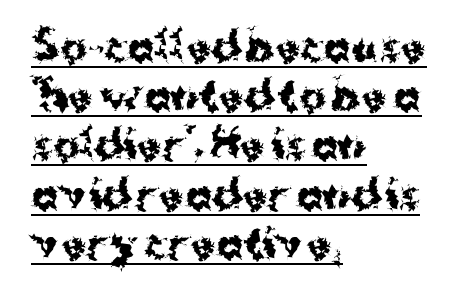
Q: Is the text bold? A: Yes.
Q: Is the text italic (slanted)? A: No, it is upright.
Q: Is the typeface a serif or a sans-serif typeface? A: Sans-serif.
Q: Is the text underlined? A: Yes.
Q: How is the paragraph aligned? A: Left-aligned.
Q: Is the spacing between letters normal or unusually wide? A: Normal.
Q: Width (condensed, normal, or wide)? A: Normal.
Q: Stroke contrast? A: Medium.
Q: x-height? A: Medium.
Q: Monospaced? A: No.
